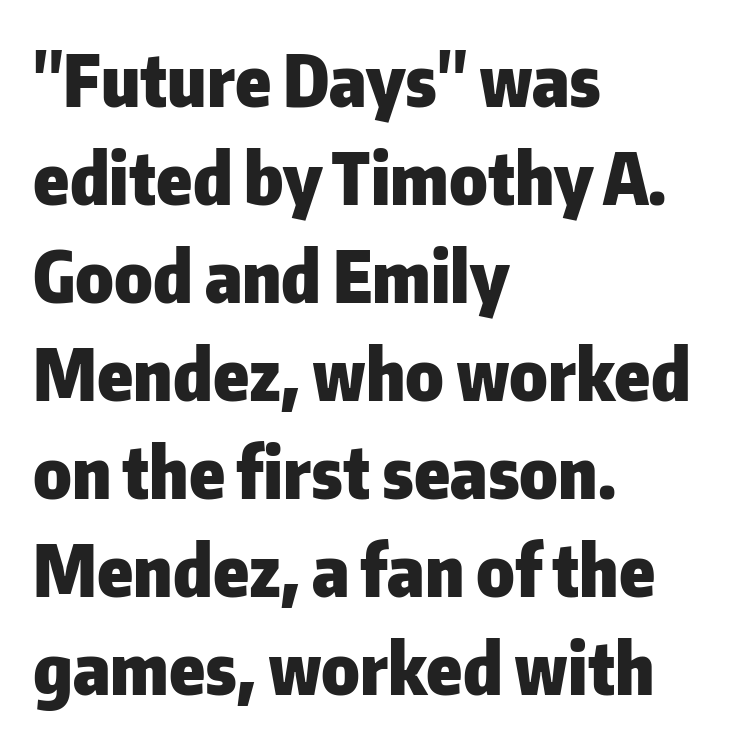
{"serif": "no", "italic": "no", "bold": "yes", "weight": "heavy", "width": "normal", "stroke_contrast": "low", "x_height": "medium", "monospaced": "no", "underline": "no", "align": "left", "line_spacing": "normal", "line_spacing_ratio": 1.38, "letter_spacing": "normal", "letter_spacing_em": 0.0, "glyph_px": 71}
